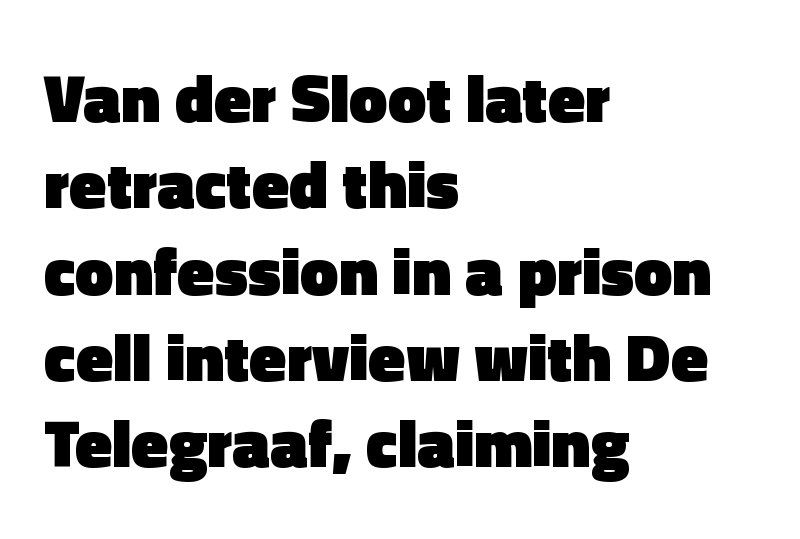
{"serif": "no", "italic": "no", "bold": "yes", "weight": "heavy", "width": "normal", "x_height": "medium", "monospaced": "no", "underline": "no", "align": "left", "line_spacing": "normal", "line_spacing_ratio": 1.27, "letter_spacing": "normal", "letter_spacing_em": 0.0, "glyph_px": 68}
